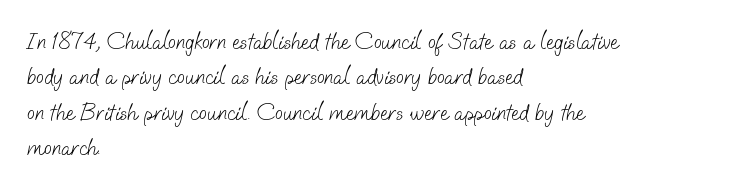
Q: Is the text bold? A: No.
Q: Is the text underlined? A: No.
Q: How is the paragraph aligned? A: Left-aligned.
Q: Is the spacing between letters normal or unusually wide? A: Normal.
Q: Is the spacing between lines tight, normal or loose? A: Normal.
